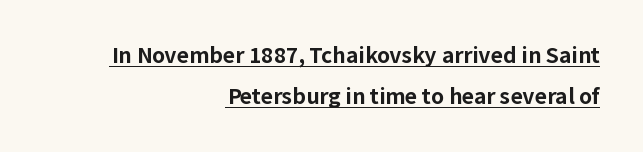
Weight: bold. Between one letter and the next there's only the usual sliver of space. A typesetter would call this leading open, well beyond the default. Quick note: underline on.
